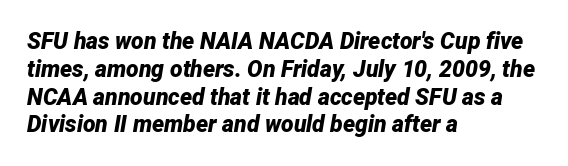
{"italic": "yes", "lean": "right", "slant_degrees": 12, "bold": "yes", "underline": "no", "align": "left", "line_spacing_ratio": 1.21, "letter_spacing": "normal", "letter_spacing_em": 0.0, "glyph_px": 23}
